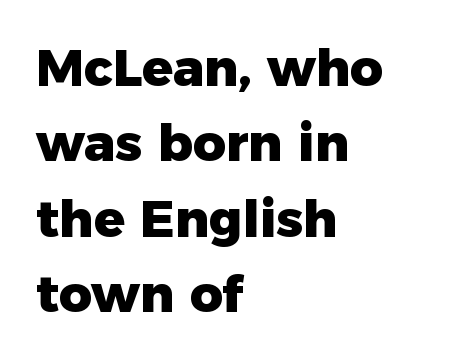
The ragged edge is on the right, which tells us the setting is flush left. Vertical strokes here are truly vertical. The letters advance in unequal steps, a hallmark of proportional type. The rendering shows plain stroke endings on the letterforms — a sans-serif design. This is heavy type, rendered in bold.
